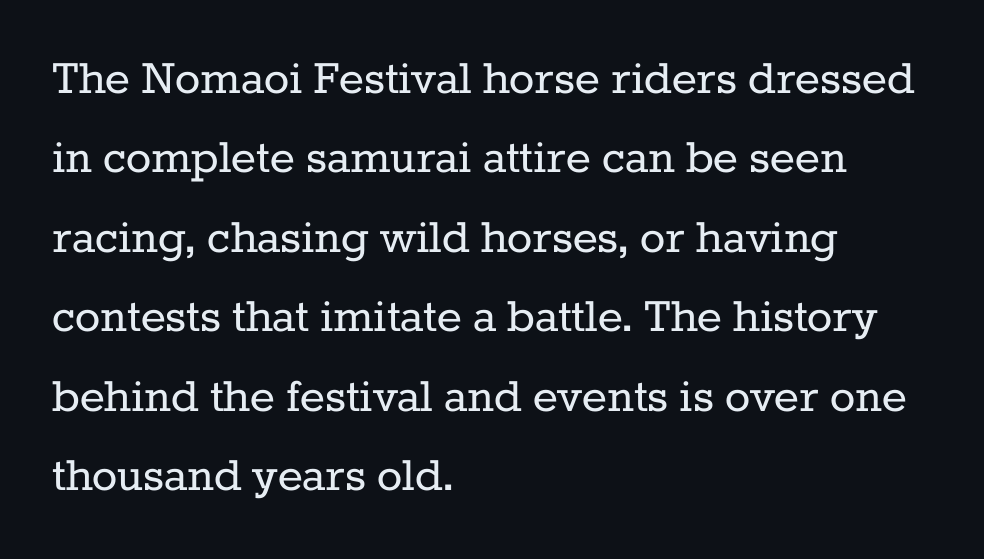
{"serif": "yes", "italic": "no", "bold": "no", "weight": "regular", "width": "normal", "stroke_contrast": "low", "x_height": "medium", "monospaced": "no", "underline": "no", "align": "left", "line_spacing": "normal", "line_spacing_ratio": 1.5, "letter_spacing": "normal", "letter_spacing_em": 0.0, "glyph_px": 53}
